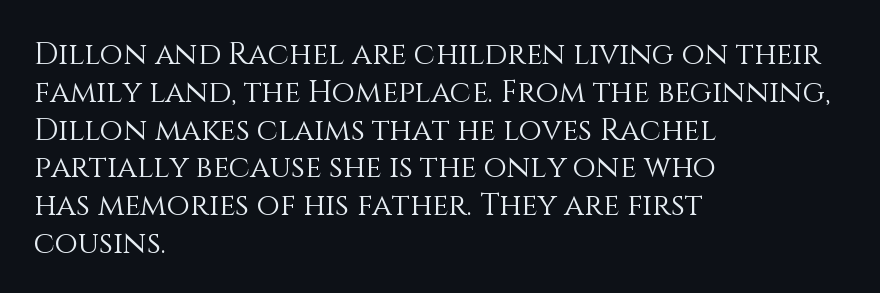
Q: Is the text bold? A: No.
Q: Is the text italic (slanted)? A: No, it is upright.
Q: Is the text underlined? A: No.
Q: How is the paragraph aligned? A: Left-aligned.
Q: Is the spacing between letters normal or unusually wide? A: Normal.
Q: Is the spacing between lines tight, normal or loose? A: Normal.
Q: Width (condensed, normal, or wide)? A: Normal.
Q: Stroke contrast? A: Medium.
Q: x-height? A: Large.
Q: Monospaced? A: No.
